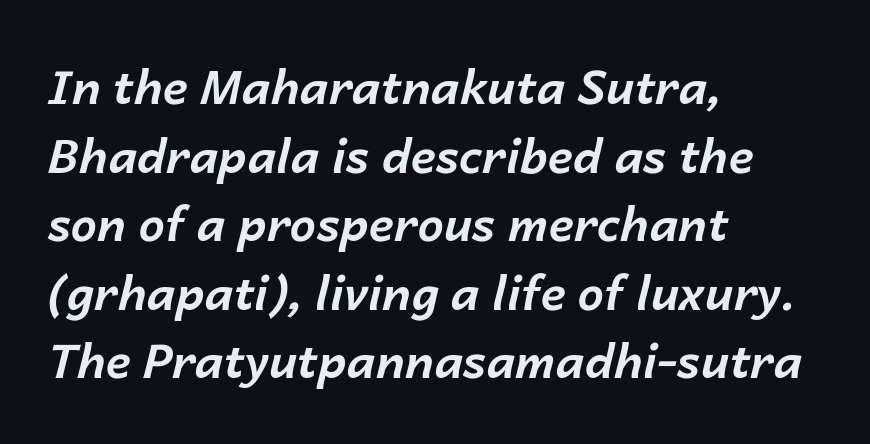
The image shows 47 px bold type, italic (leaning right); set left-aligned, normal line spacing (1.46x), normal letter spacing, not underlined; low stroke contrast and a medium x-height.
